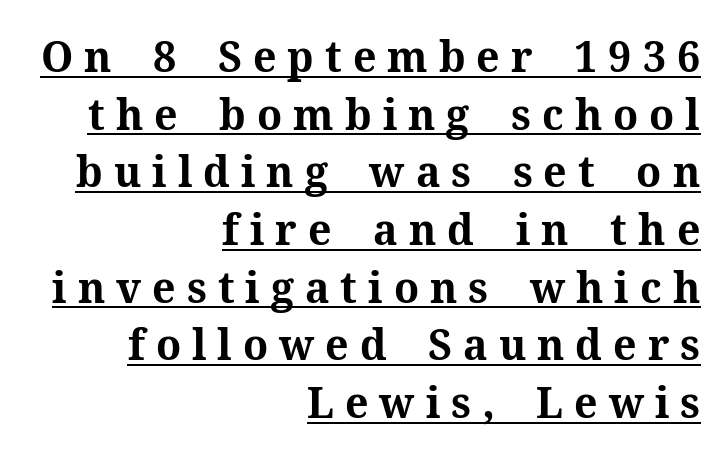
{"serif": "yes", "italic": "no", "bold": "yes", "weight": "bold", "width": "normal", "stroke_contrast": "medium", "x_height": "medium", "monospaced": "no", "underline": "yes", "align": "right", "line_spacing": "normal", "line_spacing_ratio": 1.31, "letter_spacing": "wide", "letter_spacing_em": 0.25, "glyph_px": 44}
